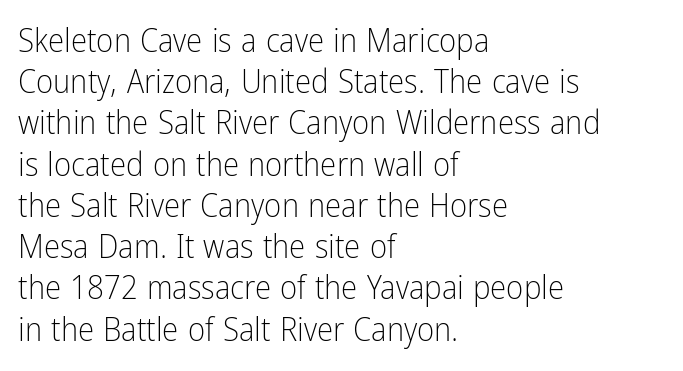
Q: Is the text bold? A: No.
Q: Is the text italic (slanted)? A: No, it is upright.
Q: Is the typeface a serif or a sans-serif typeface? A: Sans-serif.
Q: Is the text underlined? A: No.
Q: How is the paragraph aligned? A: Left-aligned.
Q: Is the spacing between letters normal or unusually wide? A: Normal.
Q: Is the spacing between lines tight, normal or loose? A: Normal.
Q: Width (condensed, normal, or wide)? A: Condensed.
Q: Stroke contrast? A: Low.
Q: x-height? A: Medium.
Q: Monospaced? A: No.
